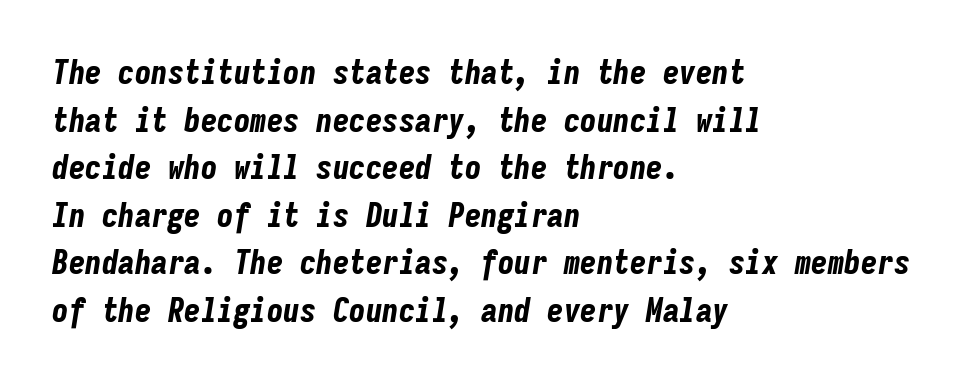
The image shows 33 px bold, condensed type, italic (leaning right), monospaced; set left-aligned, normal line spacing (1.44x), normal letter spacing, not underlined; low stroke contrast and a medium x-height.
